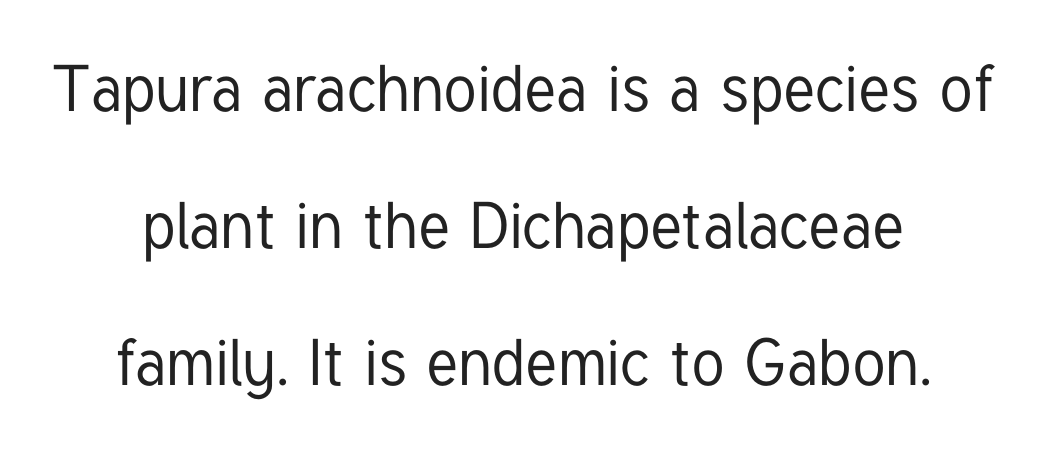
Is there much room between lines? Yes — plenty of vertical air separates them. Letterform terminals end flat and unadorned throughout the passage. Proportional: the letters do not fall into vertical columns. A typesetter would mark this as roman, not italic. The words here are not underlined.
